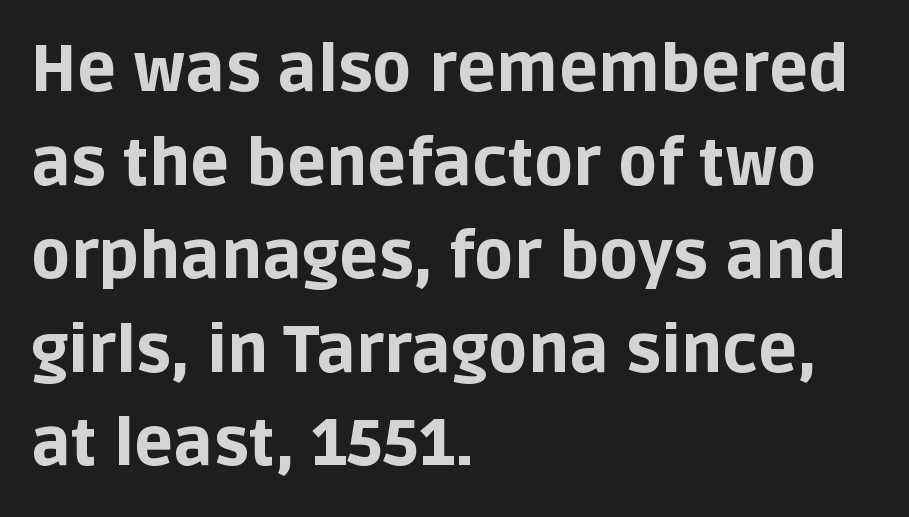
The font's upright variant was chosen for this text. Lines of text with bare space underneath. Character widths vary here, with narrow letters taking less room than wide ones. Inter-character spacing is left at the font's built-in metrics. Each line starts at the same left margin while the right side varies.
